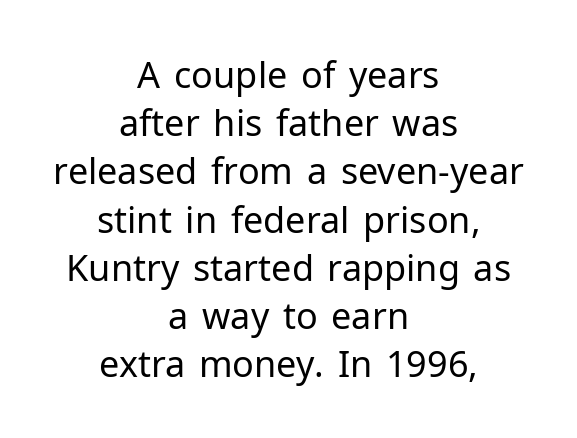
{"serif": "no", "italic": "no", "bold": "no", "weight": "regular", "width": "normal", "stroke_contrast": "low", "x_height": "medium", "monospaced": "no", "underline": "no", "align": "center", "line_spacing": "normal", "line_spacing_ratio": 1.34, "letter_spacing": "normal", "letter_spacing_em": 0.0, "glyph_px": 36}
